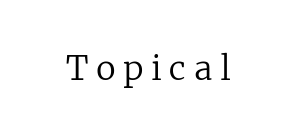
The image shows 33 px regular-weight serif type, upright; set unusually wide letter spacing (+0.23 em), not underlined; low stroke contrast and a medium x-height.
